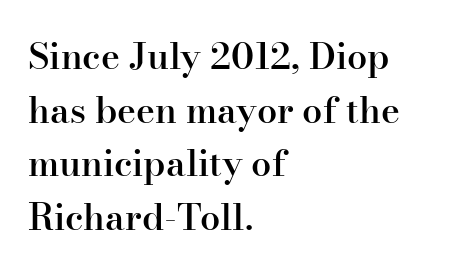
The image shows 36 px semibold serif type, upright; set left-aligned, normal line spacing (1.49x), normal letter spacing, not underlined; high stroke contrast and a small x-height.
